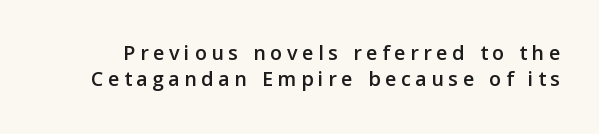
Q: Is the text italic (slanted)? A: No, it is upright.
Q: Is the text underlined? A: No.
Q: Is the spacing between letters normal or unusually wide? A: Unusually wide.
